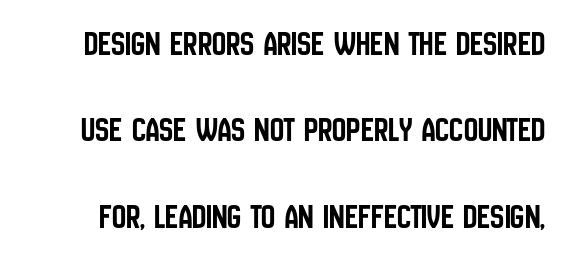
The image shows 35 px condensed sans-serif type, upright; set loose line spacing (2.47x), normal letter spacing, not underlined; low stroke contrast and a large x-height.
